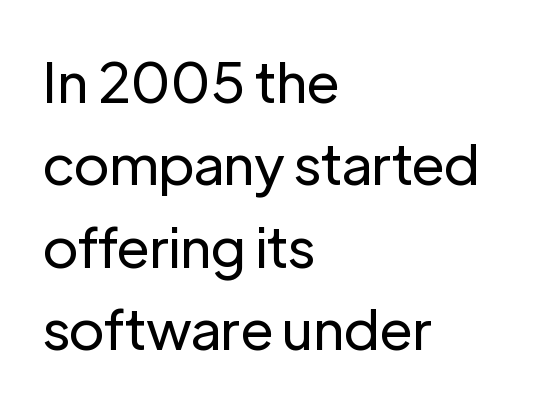
The image shows 56 px regular-weight sans-serif type, upright; set left-aligned, normal line spacing (1.47x), normal letter spacing, not underlined; low stroke contrast and a medium x-height.
